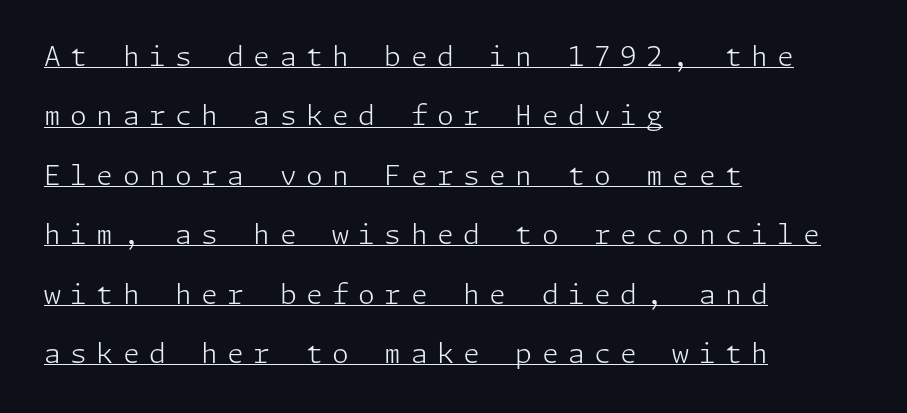
Q: Is the text bold? A: No.
Q: Is the text italic (slanted)? A: No, it is upright.
Q: Is the text underlined? A: Yes.
Q: How is the paragraph aligned? A: Left-aligned.
Q: Is the spacing between letters normal or unusually wide? A: Unusually wide.
Q: Is the spacing between lines tight, normal or loose? A: Loose.
